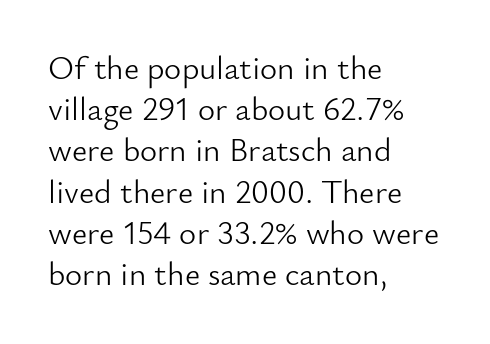
Q: Is the text bold? A: No.
Q: Is the text italic (slanted)? A: No, it is upright.
Q: Is the typeface a serif or a sans-serif typeface? A: Sans-serif.
Q: Is the text underlined? A: No.
Q: How is the paragraph aligned? A: Left-aligned.
Q: Is the spacing between letters normal or unusually wide? A: Normal.
Q: Is the spacing between lines tight, normal or loose? A: Normal.
Q: Width (condensed, normal, or wide)? A: Normal.
Q: Stroke contrast? A: Low.
Q: x-height? A: Small.
Q: Monospaced? A: No.
